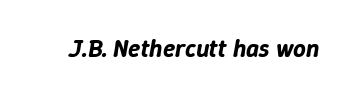
Q: Is the text italic (slanted)? A: Yes, it leans right by about 9 degrees.
Q: Is the text underlined? A: No.
Q: Is the spacing between letters normal or unusually wide? A: Normal.
